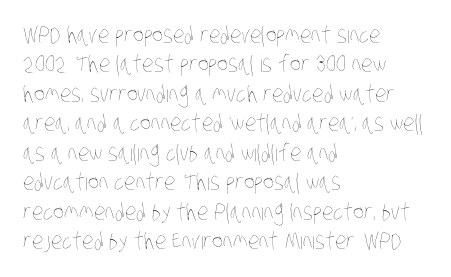
In terms of leading, this rendering sits right in the middle. The baseline area is clear. Tracking here is standard; glyphs follow each other at the usual distance. Weight class: somewhere from thin through regular. The paragraph shown leans on its left margin.
